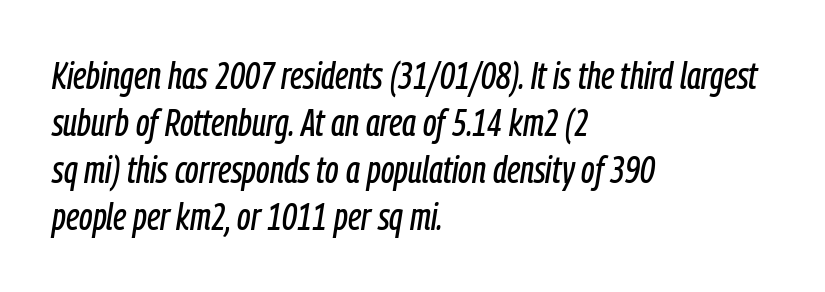
The image shows 38 px condensed type, italic (leaning right); set left-aligned, line spacing 1.24x, normal letter spacing, not underlined; low stroke contrast and a medium x-height.
